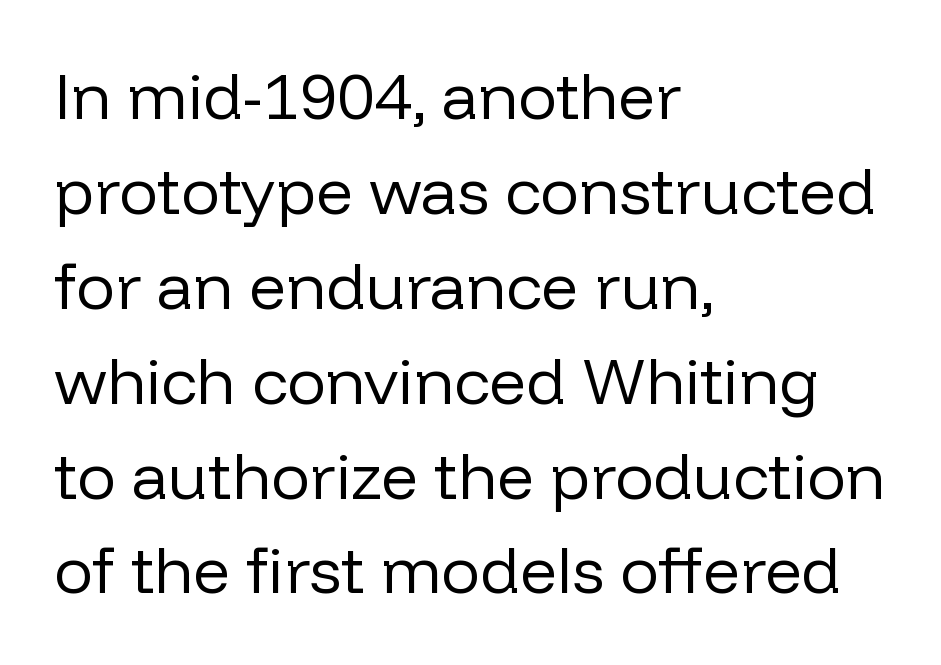
The image shows 65 px regular-weight sans-serif type, upright; set left-aligned, normal line spacing (1.46x), normal letter spacing, not underlined; low stroke contrast and a medium x-height.
